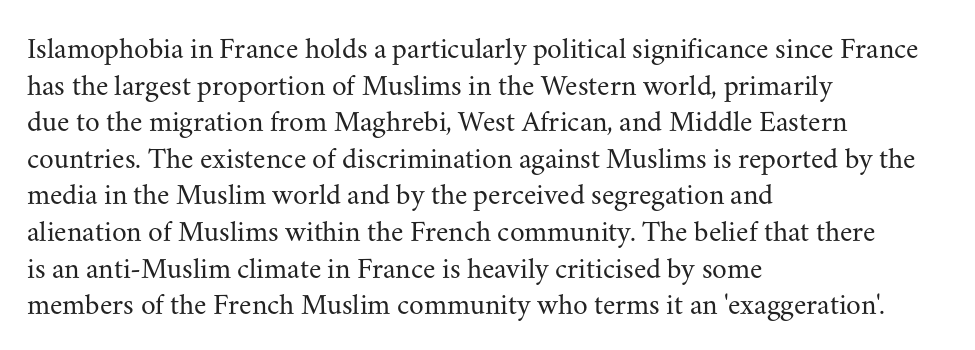
The weight tops out at a normal text grade. Reading down the block, your eye returns to a fixed left position each line. Words float on clear page, feet unadorned. Do the characters align in a grid? No, the font is proportional. The lettering stays uniformly vertical, giving the passage a roman look.
